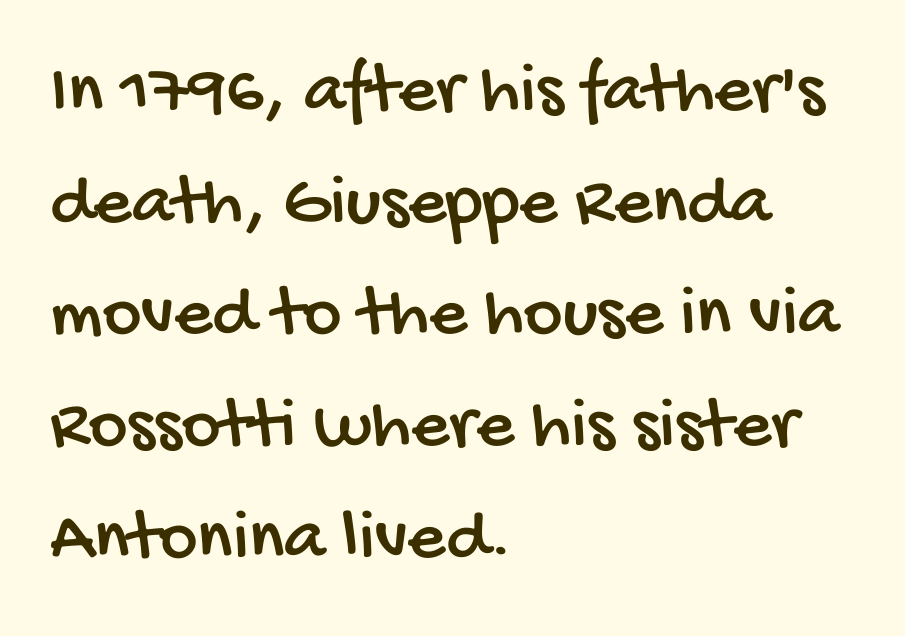
The image shows 74 px condensed sans-serif type; set left-aligned, normal line spacing (1.51x), normal letter spacing, not underlined; low stroke contrast and a large x-height.
